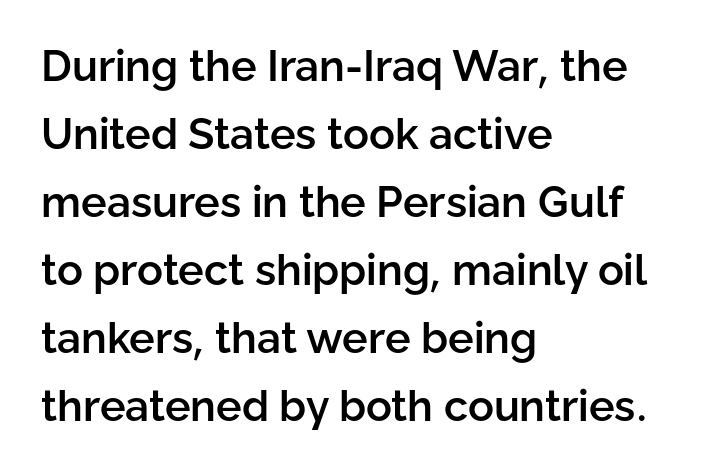
You could not count columns in this text — the font is proportionally spaced. Nobody touched the tracking dial on this one. Its strokes are somewhat broadened, the hallmark of semibold type. Where is the straight margin? On the left. Is there much room between lines? A standard amount, neither cramped nor airy.
